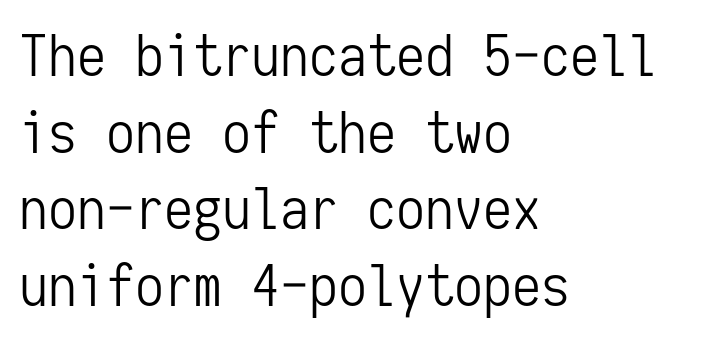
Q: Is the text bold? A: No.
Q: Is the text italic (slanted)? A: No, it is upright.
Q: Is the typeface a serif or a sans-serif typeface? A: Sans-serif.
Q: Is the text underlined? A: No.
Q: How is the paragraph aligned? A: Left-aligned.
Q: Is the spacing between letters normal or unusually wide? A: Normal.
Q: Is the spacing between lines tight, normal or loose? A: Normal.
Q: Width (condensed, normal, or wide)? A: Condensed.
Q: Stroke contrast? A: Low.
Q: x-height? A: Medium.
Q: Monospaced? A: Yes.
